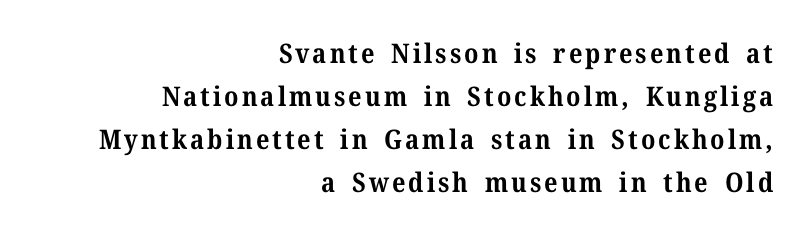
Notice how descenders clear the ascenders below comfortably — that's standard leading. Every stem runs plumb, perpendicular to the baseline. The text block is weighted toward the right margin, trailing off unevenly leftward. What weight is shown? A full bold with thick strokes. This rendering features lettering with no underline.
